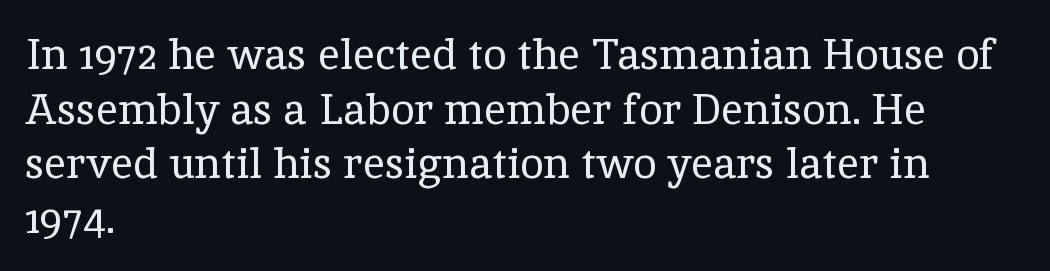
{"serif": "yes", "italic": "no", "bold": "no", "weight": "regular", "width": "normal", "x_height": "medium", "monospaced": "no", "underline": "no", "align": "left", "line_spacing": "normal", "line_spacing_ratio": 1.27, "letter_spacing": "normal", "letter_spacing_em": 0.0, "glyph_px": 43}
